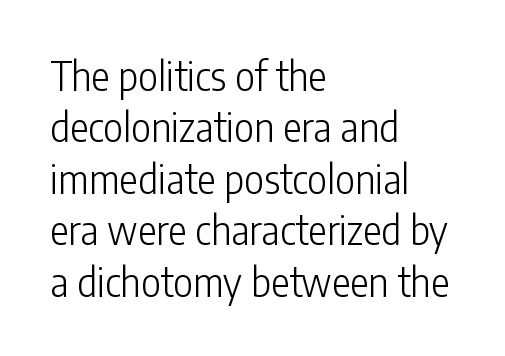
This block has exactly the height ordinary leading produces. Is the stroke heavy? The answer is a plain regular-or-lighter. Spacing verdict: proportional, widths tailored to each character. Only glyphs here, with clear space below each row. These lines are composed in type without serifs. Is the letter spacing exaggerated? No — it looks like the ordinary default.
